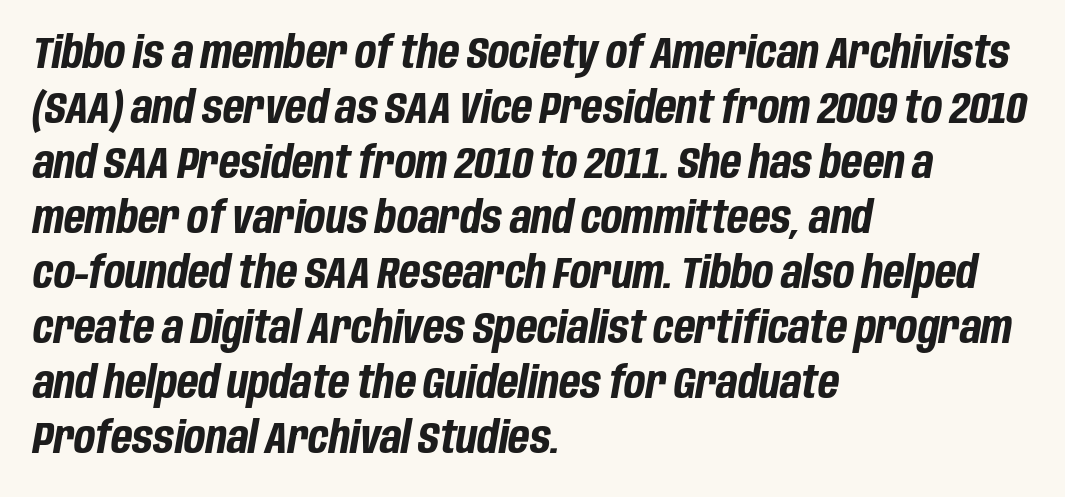
Q: Is the text bold? A: Yes.
Q: Is the text italic (slanted)? A: Yes, it leans right by about 10 degrees.
Q: Is the text underlined? A: No.
Q: How is the paragraph aligned? A: Left-aligned.
Q: Is the spacing between letters normal or unusually wide? A: Normal.
Q: Is the spacing between lines tight, normal or loose? A: Normal.
Q: Width (condensed, normal, or wide)? A: Condensed.
Q: Stroke contrast? A: Low.
Q: x-height? A: Large.
Q: Monospaced? A: No.
